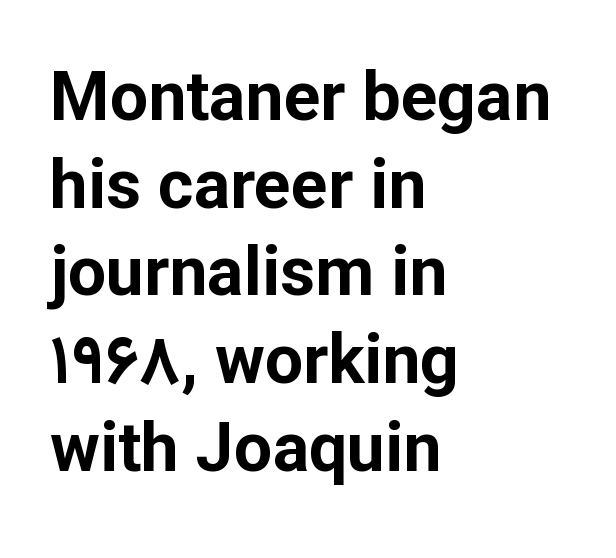
The rendering uses natural spacing where letterforms have individual widths. Observe the absence of serifs on each vertical stroke in this sample. Observe the ordinary spacing: letters are neighbours, not strangers. Clear beneath every line of the passage.
